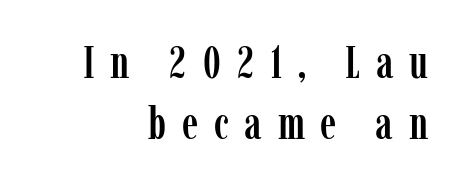
Is there any slant? The stems are plumb. Each line ends at the same right margin while the left side varies. Note the varied advance widths — an 'i' is clearly narrower than an 'm'. The line texture is sparse and dotted thanks to wide tracking. In terms of letterform style, serifs are clearly present.
